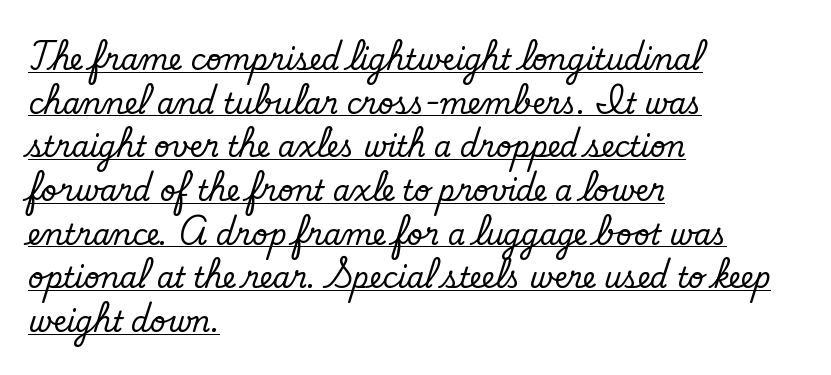
The image shows 28 px regular-weight sans-serif type; set left-aligned, normal line spacing (1.56x), normal letter spacing, underlined; low stroke contrast and a small x-height.
